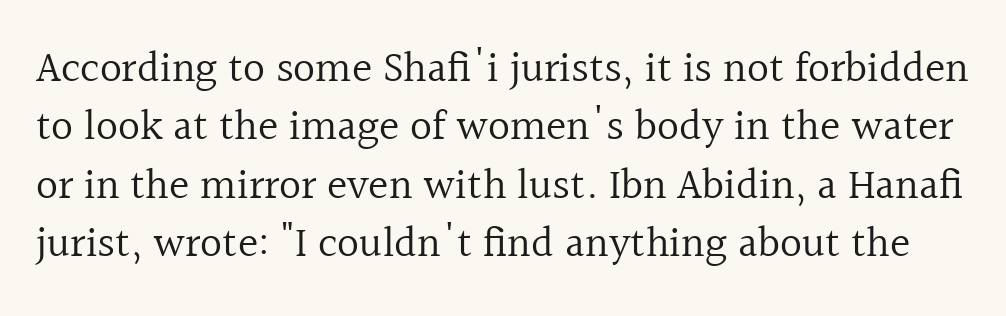
The image shows 43 px regular-weight serif type, upright; set normal line spacing (1.36x), normal letter spacing, not underlined; a medium x-height.
